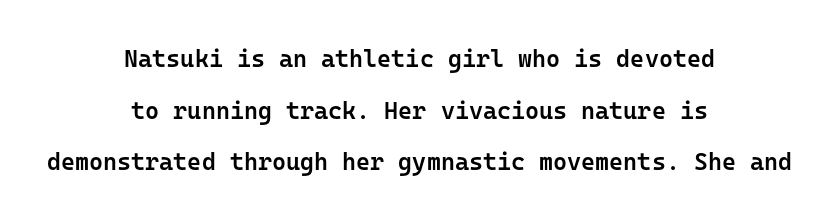
Q: Is the text bold? A: Semi-bold.
Q: Is the text italic (slanted)? A: No, it is upright.
Q: Is the text underlined? A: No.
Q: How is the paragraph aligned? A: Centered.
Q: Is the spacing between letters normal or unusually wide? A: Normal.
Q: Is the spacing between lines tight, normal or loose? A: Loose.
